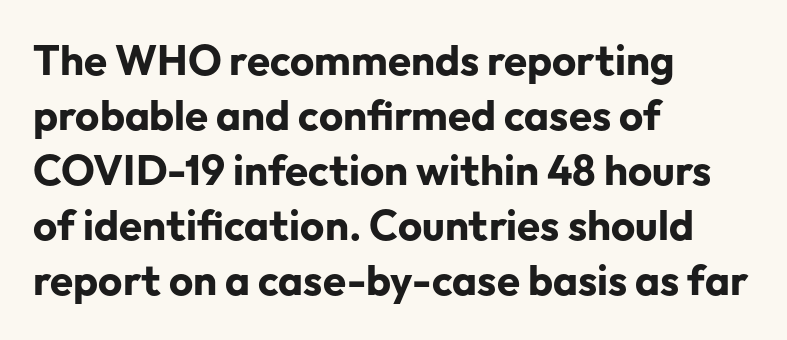
The image shows 42 px bold sans-serif type, upright; set left-aligned, normal line spacing (1.31x), normal letter spacing, not underlined; low stroke contrast and a medium x-height.
